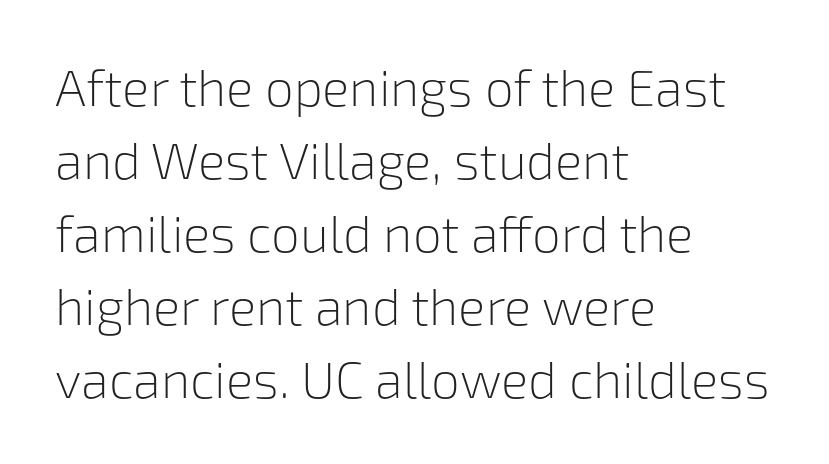
The image shows 51 px light sans-serif type, upright; set left-aligned, normal line spacing (1.43x), normal letter spacing, not underlined; low stroke contrast and a medium x-height.
